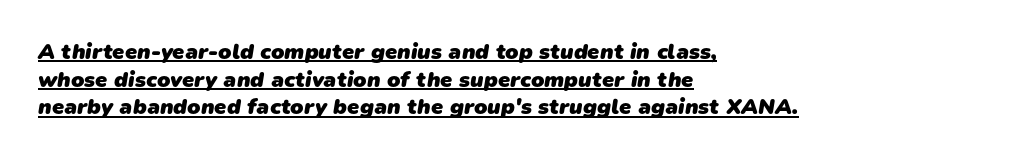
The image shows 22 px bold type; set left-aligned, normal line spacing (1.26x), normal letter spacing, underlined.
